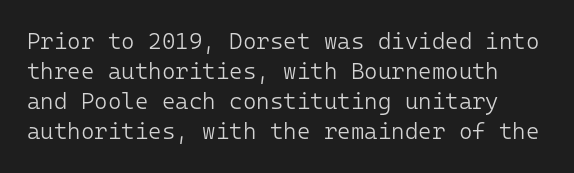
{"italic": "no", "bold": "no", "underline": "no", "line_spacing": "normal", "line_spacing_ratio": 1.31, "letter_spacing": "normal", "letter_spacing_em": 0.0, "glyph_px": 23}
